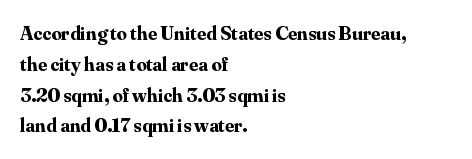
The image shows 20 px bold type, upright; set left-aligned, normal line spacing (1.54x), normal letter spacing, not underlined.
